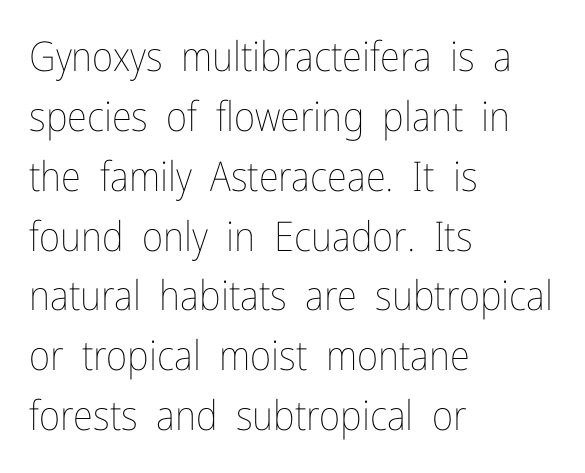
{"italic": "no", "bold": "no", "weight": "thin", "width": "condensed", "stroke_contrast": "low", "x_height": "medium", "monospaced": "no", "underline": "no", "align": "left", "line_spacing": "normal", "line_spacing_ratio": 1.46, "letter_spacing": "normal", "letter_spacing_em": 0.0, "glyph_px": 41}
